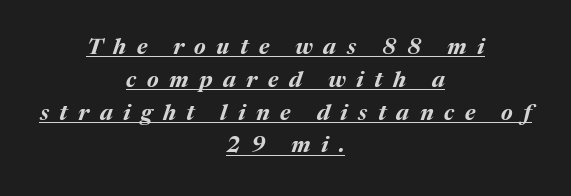
Q: Is the text bold? A: Yes.
Q: Is the text italic (slanted)? A: Yes, it leans right by about 17 degrees.
Q: Is the text underlined? A: Yes.
Q: How is the paragraph aligned? A: Centered.
Q: Is the spacing between letters normal or unusually wide? A: Unusually wide.
Q: Is the spacing between lines tight, normal or loose? A: Normal.
